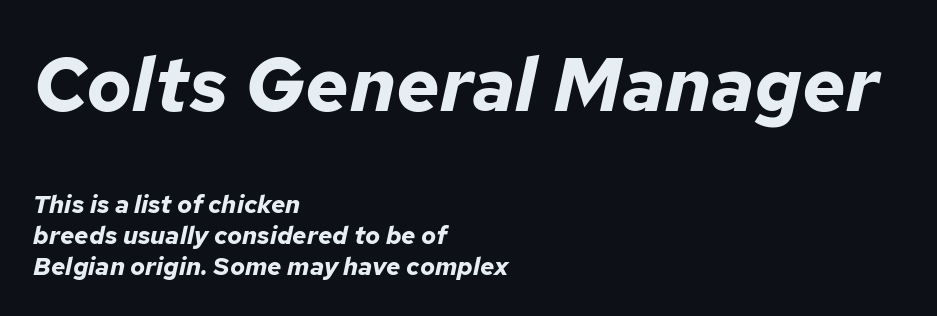
Two sizes are in play, and the larger belongs to the first block. Strong, thick strokes mark this as bold type. The face used here is proportionally spaced, like ordinary book or web type. This rendering uses left alignment, leaving the right contour irregular. It's the slanting kind of type. Lines of text with bare space underneath.
